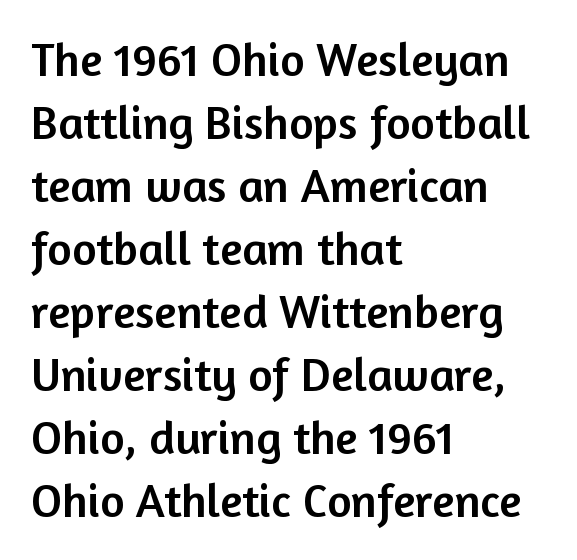
This sample keeps an unexceptional amount of space between lines. Think of a printed novel: that variable character pitch is what you see here. The face used here is rendered with its standard letterfit. Is the block centered? No — it sits flush against the left margin. A bare baseline throughout the passage. Designer's note — italics off, roman on.
